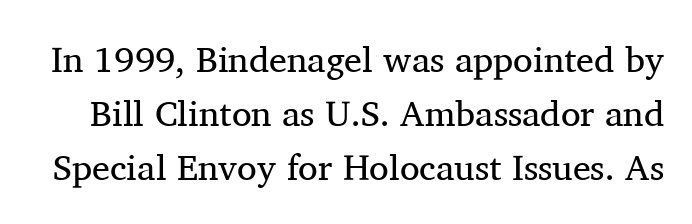
The image shows 36 px regular-weight serif type, upright; set normal line spacing (1.5x), normal letter spacing, not underlined; medium stroke contrast and a medium x-height.
